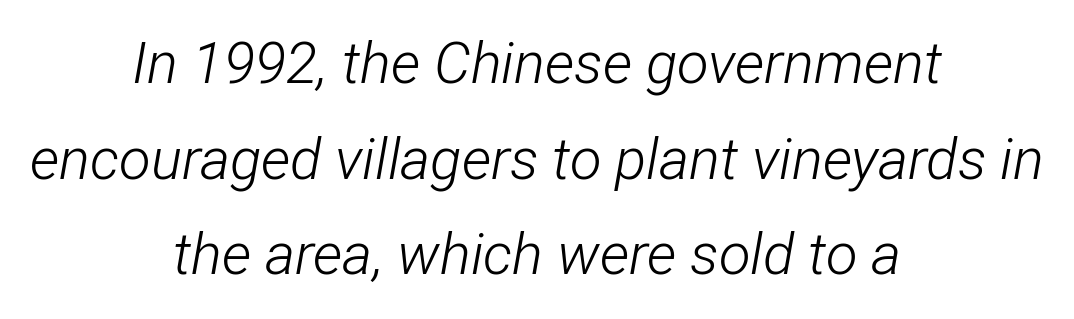
Line starts and ends both wander, symmetrically. Posture: slanted. Look at the tracking — it's just the regular setting, nothing added. Lines of text with bare space underneath. Do the characters align in a grid? No, the font is proportional.
